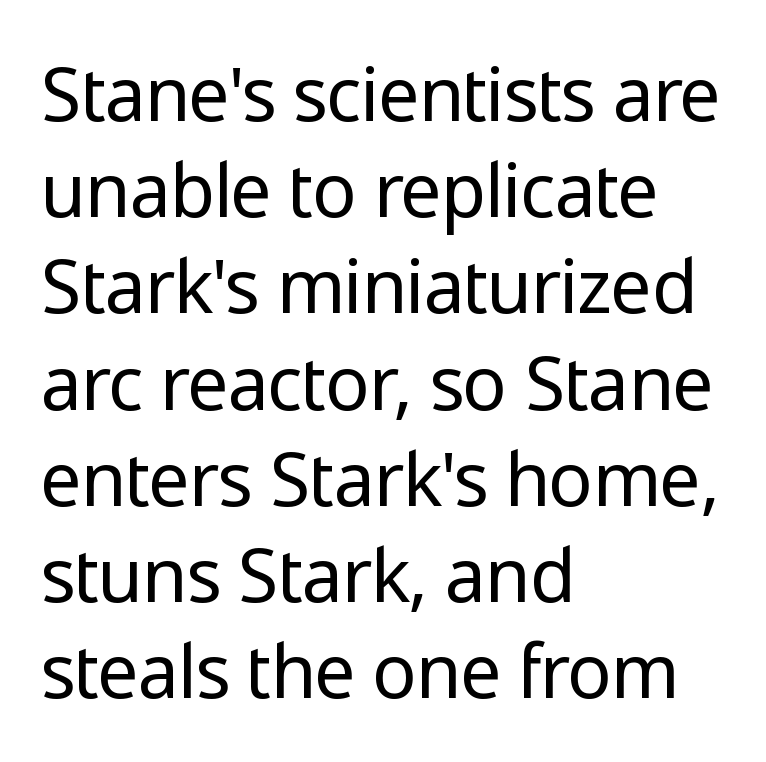
Q: Is the text bold? A: No.
Q: Is the text italic (slanted)? A: No, it is upright.
Q: Is the typeface a serif or a sans-serif typeface? A: Sans-serif.
Q: Is the text underlined? A: No.
Q: How is the paragraph aligned? A: Left-aligned.
Q: Is the spacing between letters normal or unusually wide? A: Normal.
Q: Is the spacing between lines tight, normal or loose? A: Normal.
Q: Width (condensed, normal, or wide)? A: Normal.
Q: Stroke contrast? A: Low.
Q: x-height? A: Medium.
Q: Monospaced? A: No.
